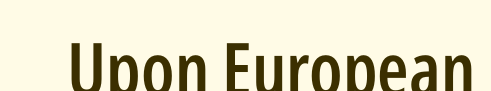
Rule under the text: the space is simply empty. Posture: straight, roman, zero tilt. Serifs: no, the terminals of the letterforms are clean. Proportional: the letters do not fall into vertical columns. The characters look somewhat weighty, a semibold short of true bold.
